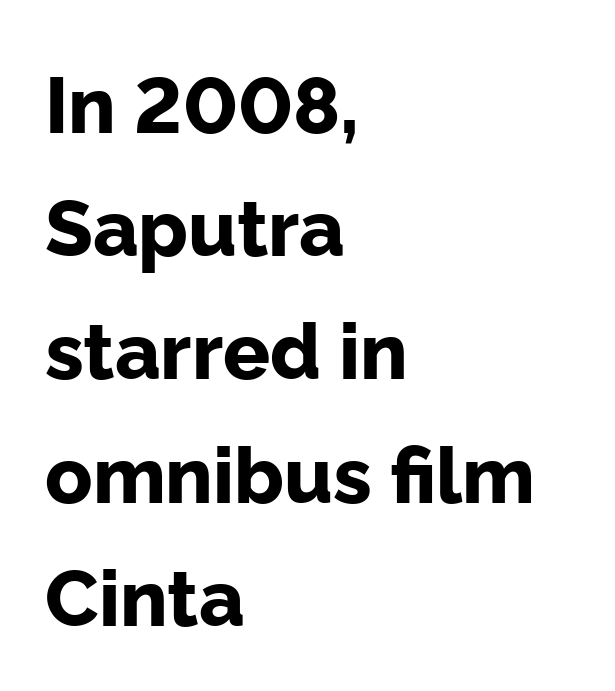
Q: Is the text bold? A: Yes.
Q: Is the text italic (slanted)? A: No, it is upright.
Q: Is the typeface a serif or a sans-serif typeface? A: Sans-serif.
Q: Is the text underlined? A: No.
Q: How is the paragraph aligned? A: Left-aligned.
Q: Is the spacing between letters normal or unusually wide? A: Normal.
Q: Is the spacing between lines tight, normal or loose? A: Normal.
Q: Width (condensed, normal, or wide)? A: Normal.
Q: Stroke contrast? A: Low.
Q: x-height? A: Medium.
Q: Monospaced? A: No.
